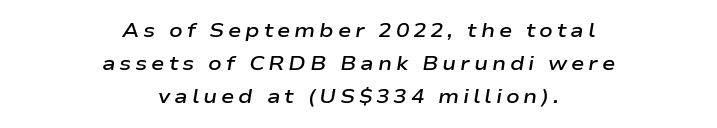
The rendering uses a moderate line-height, typical for paragraphs. Line starts and ends both wander, symmetrically. I'd describe the lettering as semibold — firm but not a full bold. The letters are slanted; this is an italic face. The words here are not underlined.
